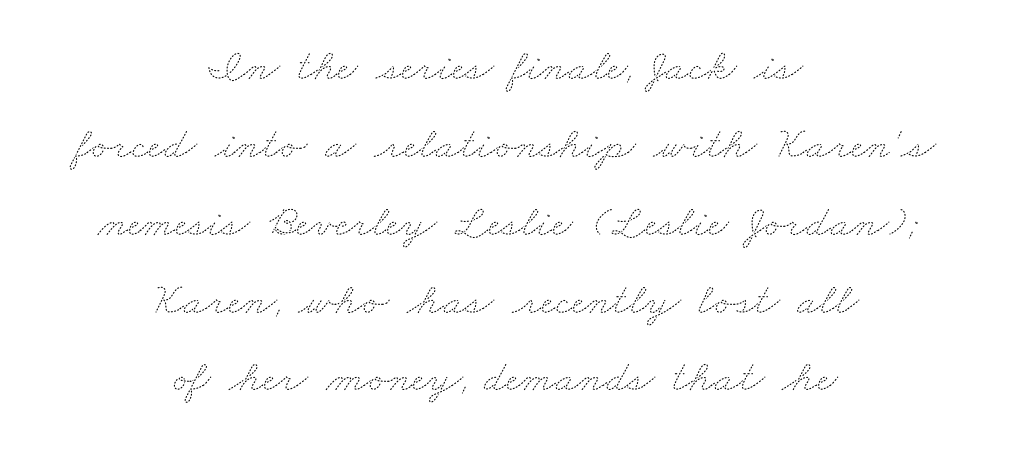
Caption: face not bold, strokes unweighted. The rag falls on both sides of this text block equally. The glyphs are unaccompanied by any horizontal stroke below them. The horizontal fit of the characters is conventional and even.
